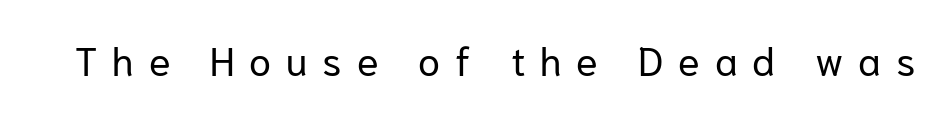
Q: Is the text bold? A: No.
Q: Is the text italic (slanted)? A: No, it is upright.
Q: Is the typeface a serif or a sans-serif typeface? A: Sans-serif.
Q: Is the text underlined? A: No.
Q: Is the spacing between letters normal or unusually wide? A: Unusually wide.
Q: Width (condensed, normal, or wide)? A: Normal.
Q: Stroke contrast? A: Low.
Q: x-height? A: Medium.
Q: Monospaced? A: No.
